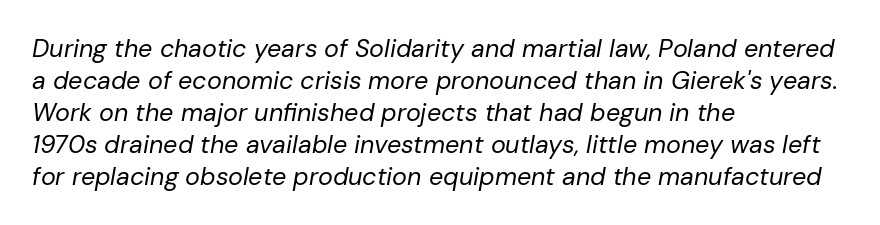
The letters are slanted; this is an italic face. The ragged edge is on the right, which tells us the setting is flush left. On a weight scale, this lands at 450 or below. The horizontal fit of the characters is conventional and even. The zone under the glyphs is completely vacant. The passage shown stacks its lines at a standard gap.
